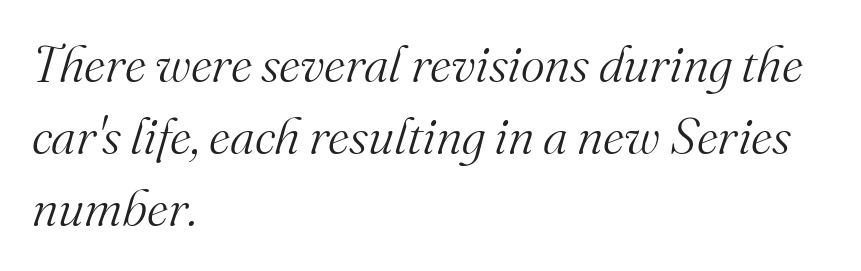
All the whitespace from short lines collects on the right. The specimen omits any rule beneath the text block's lines. The rendering uses a moderate line-height, typical for paragraphs. The rendering uses natural spacing where letterforms have individual widths. Check where the strokes stop: tiny serifs finish them off.
